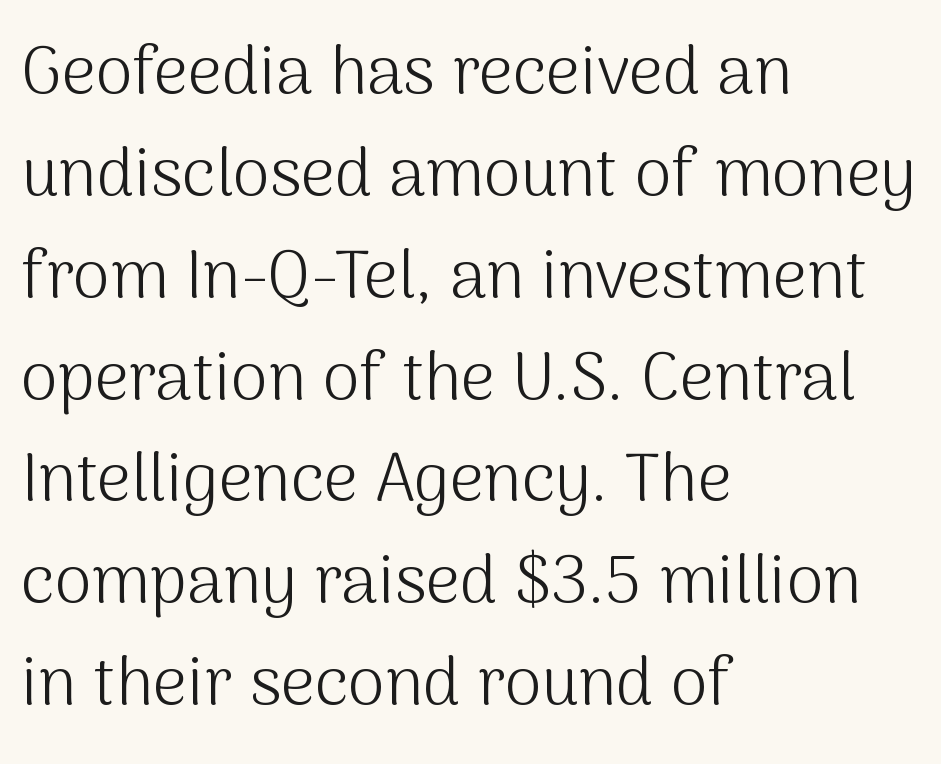
Q: Is the text bold? A: No.
Q: Is the text italic (slanted)? A: No, it is upright.
Q: Is the typeface a serif or a sans-serif typeface? A: Sans-serif.
Q: Is the text underlined? A: No.
Q: How is the paragraph aligned? A: Left-aligned.
Q: Is the spacing between letters normal or unusually wide? A: Normal.
Q: Is the spacing between lines tight, normal or loose? A: Normal.
Q: Width (condensed, normal, or wide)? A: Normal.
Q: Stroke contrast? A: Medium.
Q: x-height? A: Medium.
Q: Monospaced? A: No.
